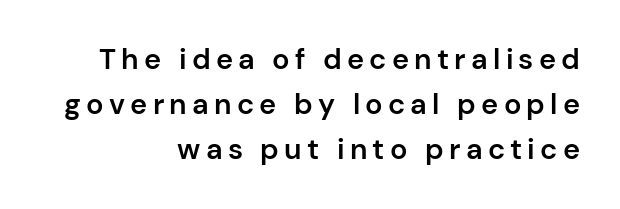
Q: Is the text bold? A: Semi-bold.
Q: Is the text italic (slanted)? A: No, it is upright.
Q: Is the typeface a serif or a sans-serif typeface? A: Sans-serif.
Q: Is the text underlined? A: No.
Q: How is the paragraph aligned? A: Right-aligned.
Q: Is the spacing between lines tight, normal or loose? A: Normal.
Q: Width (condensed, normal, or wide)? A: Normal.
Q: Stroke contrast? A: Low.
Q: x-height? A: Medium.
Q: Monospaced? A: No.
